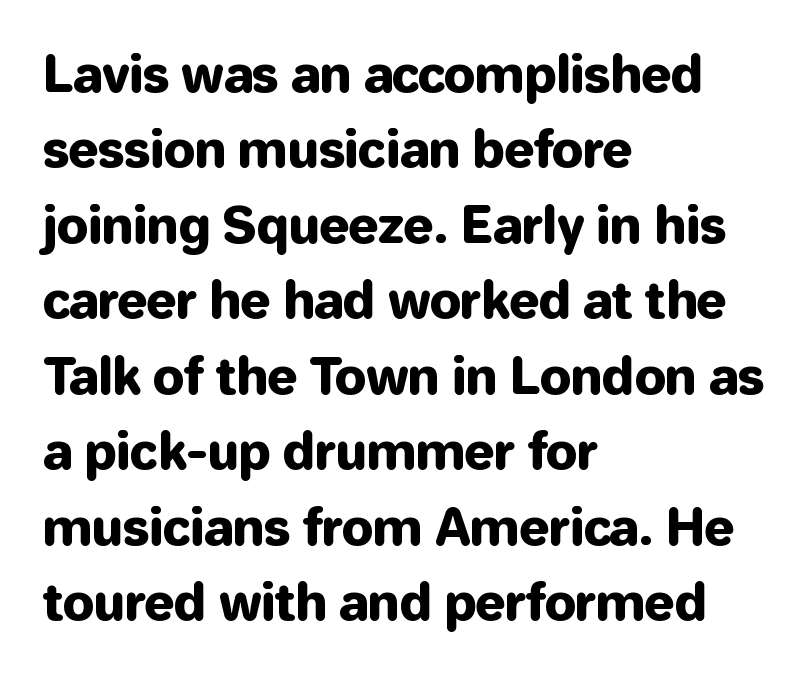
{"serif": "no", "italic": "no", "width": "normal", "stroke_contrast": "low", "x_height": "medium", "monospaced": "no", "underline": "no", "align": "left", "line_spacing": "normal", "line_spacing_ratio": 1.51, "letter_spacing": "normal", "letter_spacing_em": 0.0, "glyph_px": 50}
